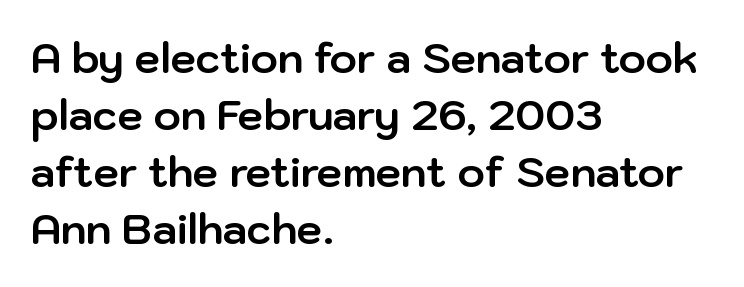
This rendering features lettering with no underline. The characters display no serif detailing; their extremities are plain. Each letter keeps its own natural width here, so spacing adapts to shape. These lines are set flush left with a ragged right edge. Reading down the column, the eye jumps a familiar distance to each next line.
